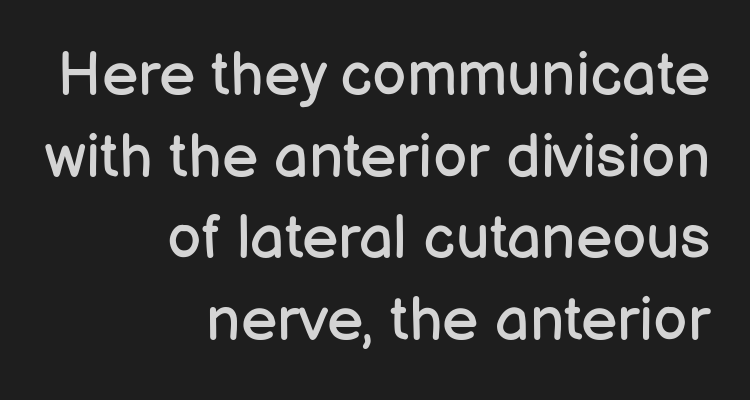
{"serif": "no", "italic": "no", "bold": "no", "weight": "regular", "width": "normal", "stroke_contrast": "low", "x_height": "medium", "monospaced": "no", "underline": "no", "align": "right", "line_spacing": "normal", "line_spacing_ratio": 1.34, "letter_spacing": "normal", "letter_spacing_em": 0.0, "glyph_px": 61}
